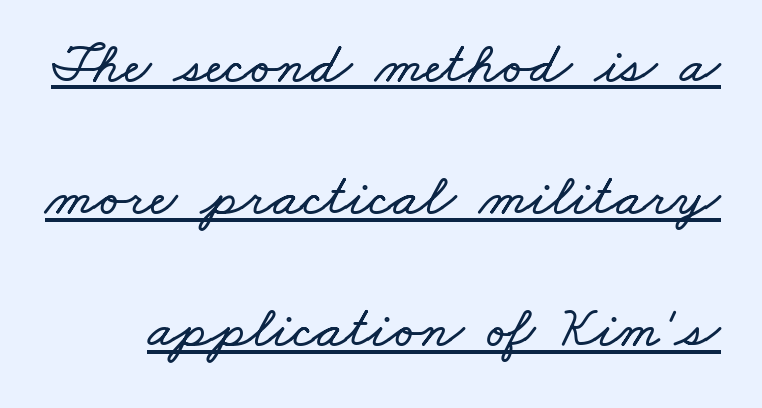
The rendering uses a large line-height, opening up the rows. The rendered words wear a rule along their underside. Tracking here is standard; glyphs follow each other at the usual distance. Proportional: the letters do not fall into vertical columns.
